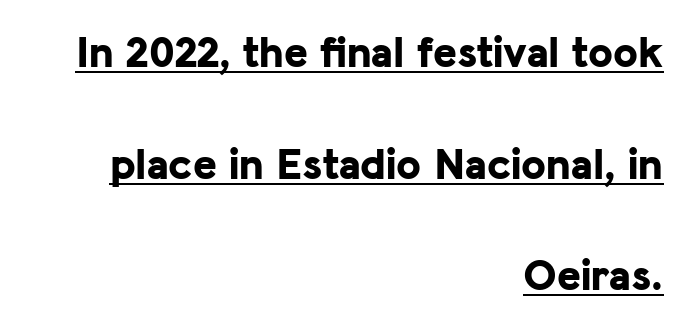
The image shows 45 px bold sans-serif type, upright; set right-aligned, loose line spacing (2.48x), normal letter spacing, underlined; low stroke contrast and a medium x-height.
